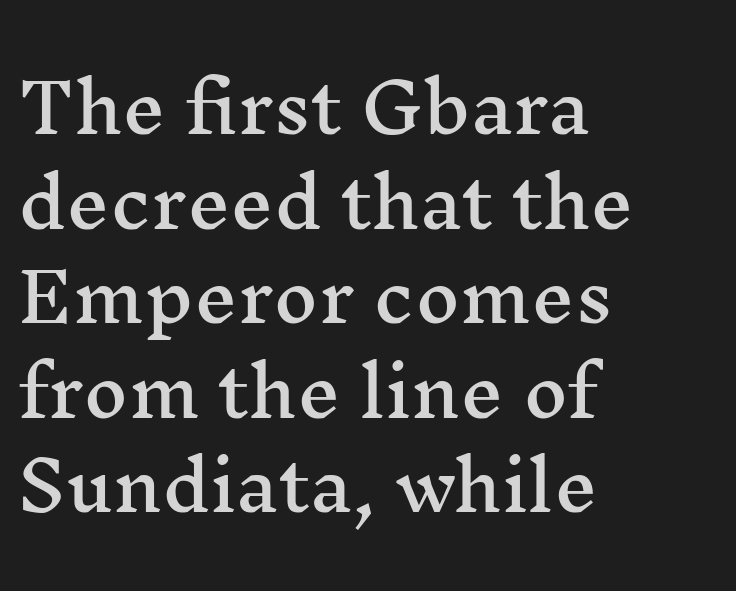
Designer's note — italics off, roman on. This sample uses a serif face. The gaps between neighbouring characters are ordinary and unremarkable. No word sits above an underline. Summary of vertical rhythm: regular, with standard interline spacing. This sample is left-justified, so line endings fall wherever the words run out.
